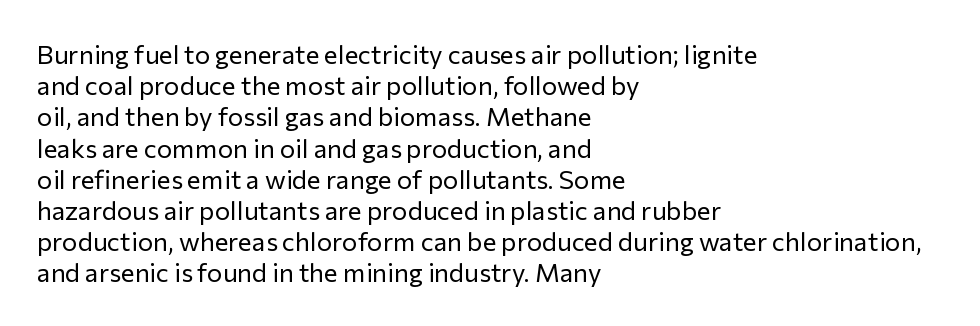
{"italic": "no", "bold": "no", "underline": "no", "align": "left", "line_spacing_ratio": 1.2, "letter_spacing": "normal", "letter_spacing_em": 0.0, "glyph_px": 26}
